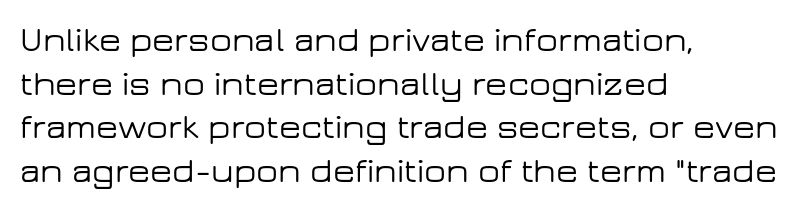
{"serif": "no", "italic": "no", "width": "wide", "stroke_contrast": "low", "x_height": "medium", "monospaced": "no", "underline": "no", "align": "left", "line_spacing_ratio": 1.21, "letter_spacing": "normal", "letter_spacing_em": 0.0, "glyph_px": 36}
